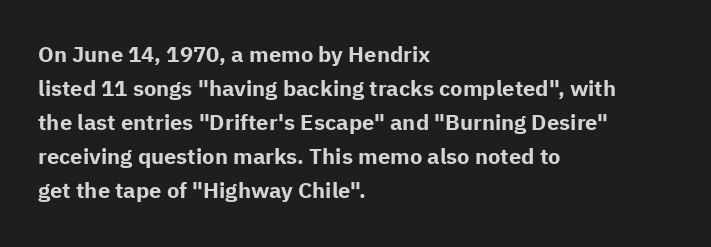
Underline: absent. Default kerning and tracking; the words read as compact shapes. Successive baselines arrive at the customary interval. You can tell it's not italic because the verticals are truly vertical. One-word summary of the alignment: left. These lines carry a lot of weight — the face is fully bold.
